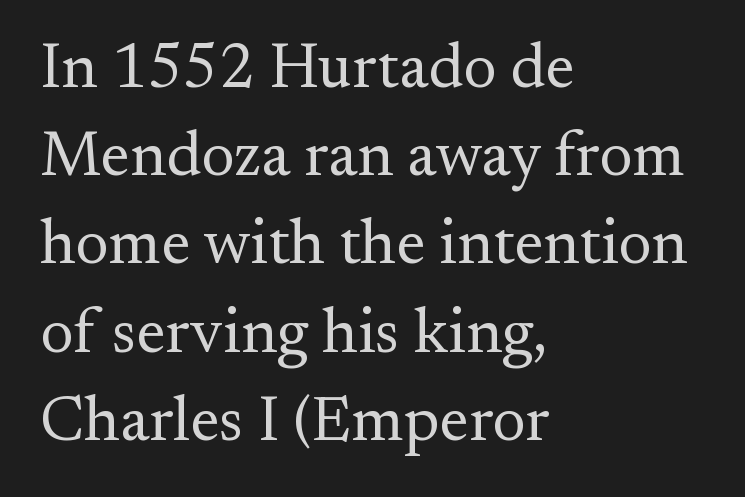
A student would call this left alignment; a typographer would say flush left, rag right. Nothing unusual about the tracking: characters are spaced as the font intends. What's the leading like? Ordinary, nothing unusual. No extra ink here — the face is not bold. Note: serifs present on the glyphs.
